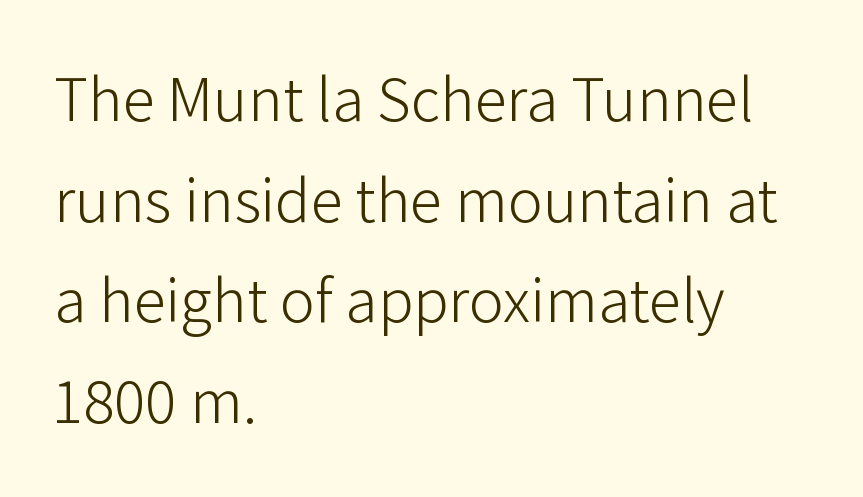
Check under the words: just untouched page. Reading down the block, your eye returns to a fixed left position each line. This sample has the flowing, uneven cadence of proportional lettering. The axis of the letterforms is exactly vertical. A typesetter would call this zero additional tracking.
